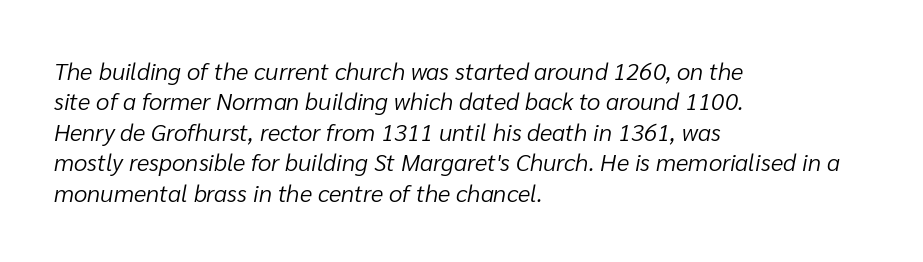
Q: Is the text bold? A: No.
Q: Is the text italic (slanted)? A: Yes, it leans right by about 10 degrees.
Q: Is the text underlined? A: No.
Q: How is the paragraph aligned? A: Left-aligned.
Q: Is the spacing between letters normal or unusually wide? A: Normal.
Q: Is the spacing between lines tight, normal or loose? A: Normal.
